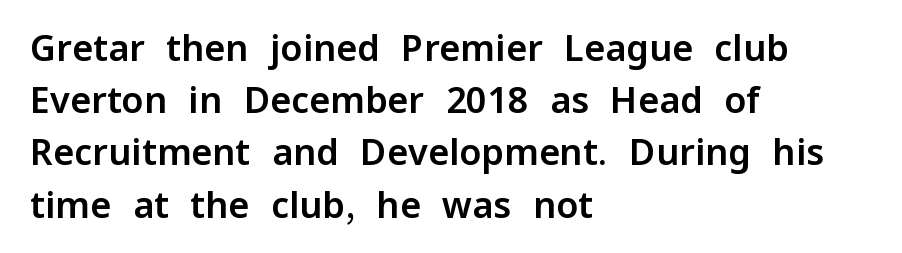
Q: Is the text italic (slanted)? A: No, it is upright.
Q: Is the typeface a serif or a sans-serif typeface? A: Sans-serif.
Q: Is the text underlined? A: No.
Q: How is the paragraph aligned? A: Left-aligned.
Q: Is the spacing between letters normal or unusually wide? A: Normal.
Q: Is the spacing between lines tight, normal or loose? A: Normal.
Q: Width (condensed, normal, or wide)? A: Normal.
Q: Stroke contrast? A: Low.
Q: x-height? A: Medium.
Q: Monospaced? A: No.
